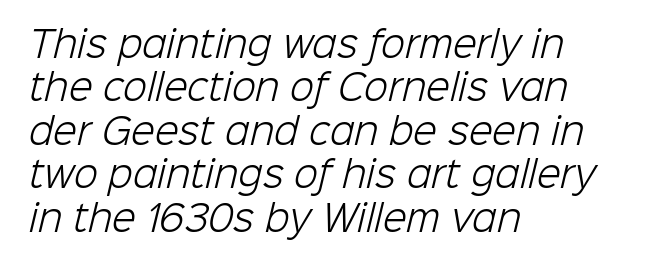
The glyphs in this specimen are sans serif. The rendering keeps characters at their native spacing. A typesetter would call this proportional, since set widths differ per character. Letters rest on an invisible, unmarked baseline. Reading down the block, your eye returns to a fixed left position each line. The letters look calm and open, with moderate or lighter stems.
